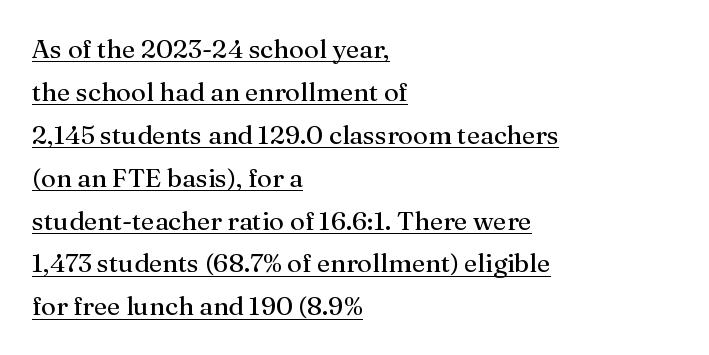
{"italic": "no", "bold": "no", "underline": "yes", "align": "left", "line_spacing": "normal", "line_spacing_ratio": 1.65, "letter_spacing": "normal", "letter_spacing_em": 0.0, "glyph_px": 26}
